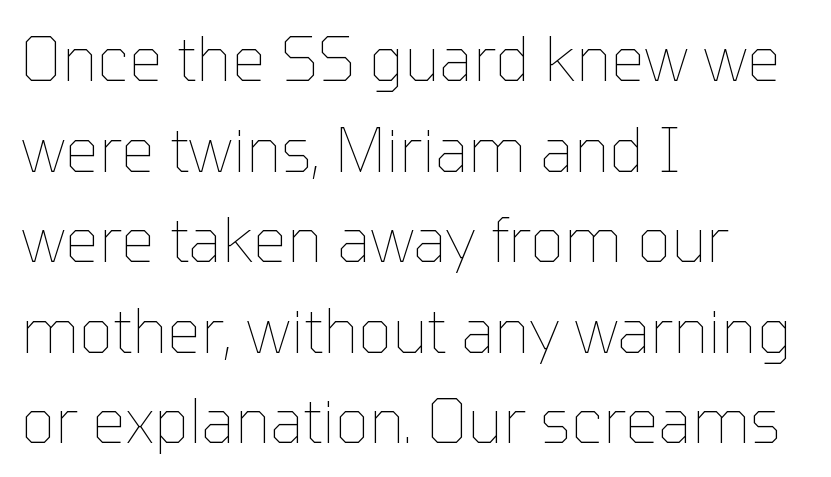
{"italic": "no", "bold": "no", "weight": "thin", "width": "normal", "stroke_contrast": "low", "x_height": "medium", "monospaced": "no", "underline": "no", "align": "left", "line_spacing": "normal", "line_spacing_ratio": 1.51, "letter_spacing": "normal", "letter_spacing_em": 0.0, "glyph_px": 60}
